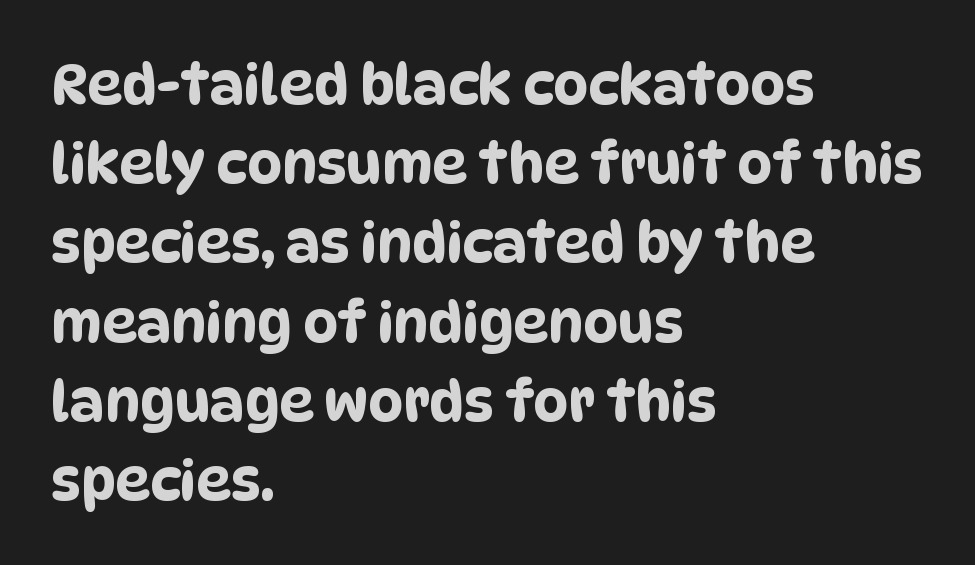
Q: Is the typeface a serif or a sans-serif typeface? A: Sans-serif.
Q: Is the text underlined? A: No.
Q: How is the paragraph aligned? A: Left-aligned.
Q: Is the spacing between letters normal or unusually wide? A: Normal.
Q: Is the spacing between lines tight, normal or loose? A: Normal.
Q: Width (condensed, normal, or wide)? A: Condensed.
Q: Stroke contrast? A: Low.
Q: x-height? A: Large.
Q: Monospaced? A: No.
